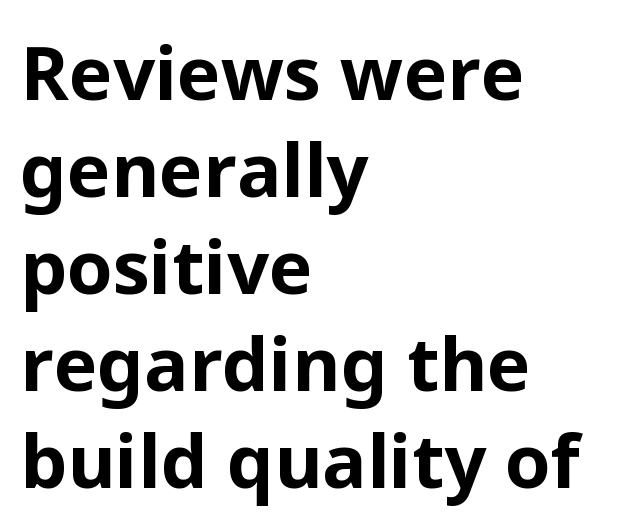
{"serif": "no", "italic": "no", "bold": "yes", "weight": "bold", "width": "normal", "stroke_contrast": "low", "x_height": "medium", "monospaced": "no", "underline": "no", "align": "left", "line_spacing": "normal", "line_spacing_ratio": 1.31, "letter_spacing": "normal", "letter_spacing_em": 0.0, "glyph_px": 74}
